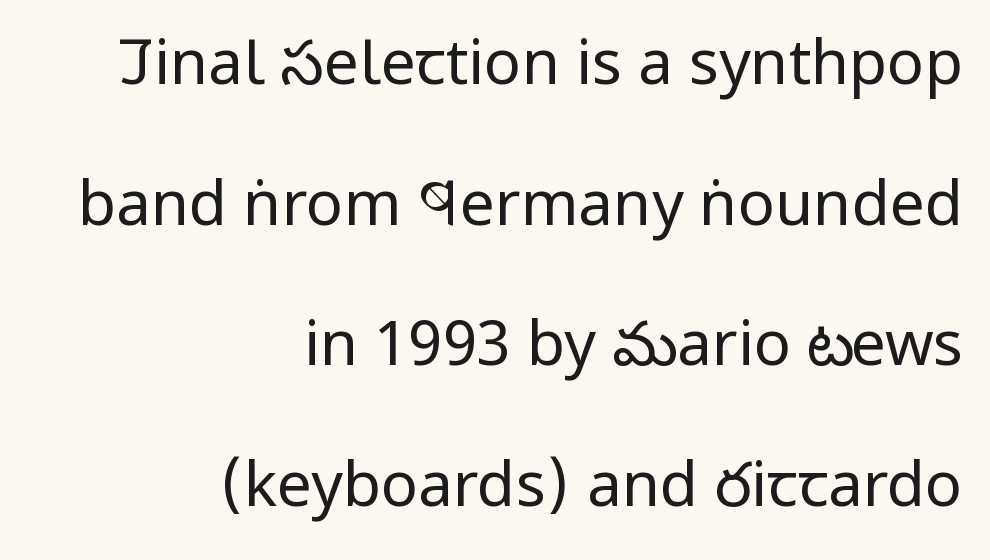
A typesetter would call this proportional, since set widths differ per character. This block would shrink considerably if given ordinary leading; it's expanded now. Between one letter and the next there's only the usual sliver of space. A clean baseline with only descenders dipping below it.
